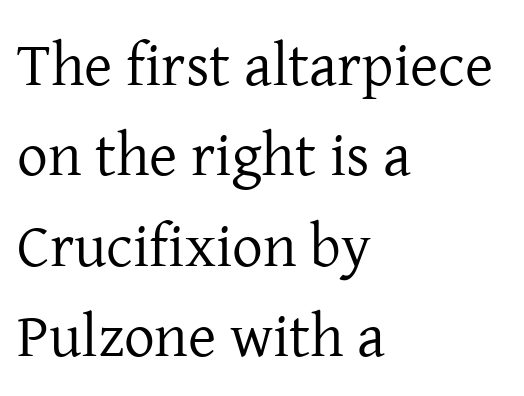
The image shows 61 px regular-weight serif type, upright; set left-aligned, normal line spacing (1.48x), normal letter spacing, not underlined; low stroke contrast and a medium x-height.
